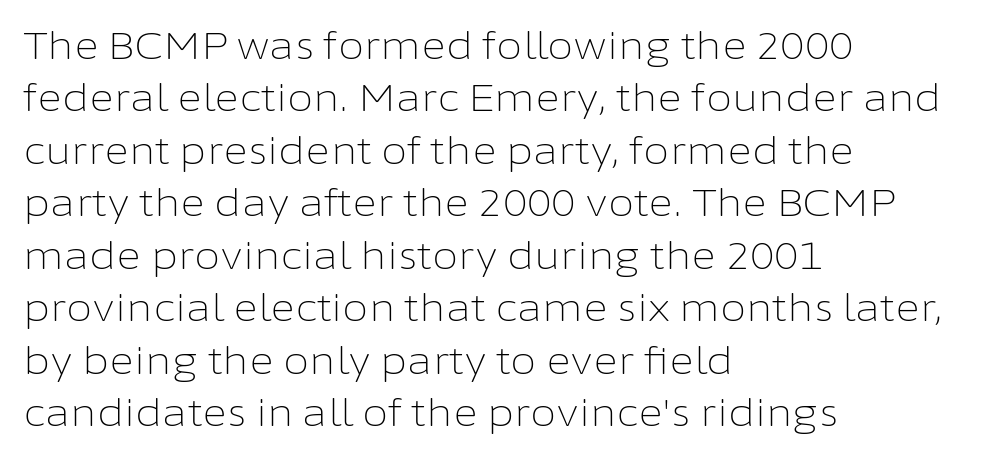
Q: Is the text bold? A: No.
Q: Is the text italic (slanted)? A: No, it is upright.
Q: Is the typeface a serif or a sans-serif typeface? A: Sans-serif.
Q: Is the text underlined? A: No.
Q: How is the paragraph aligned? A: Left-aligned.
Q: Is the spacing between letters normal or unusually wide? A: Normal.
Q: Is the spacing between lines tight, normal or loose? A: Normal.
Q: Width (condensed, normal, or wide)? A: Normal.
Q: Stroke contrast? A: Low.
Q: x-height? A: Medium.
Q: Monospaced? A: No.
